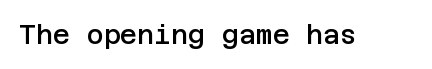
Q: Is the text bold? A: Semi-bold.
Q: Is the text italic (slanted)? A: No, it is upright.
Q: Is the text underlined? A: No.
Q: Is the spacing between letters normal or unusually wide? A: Normal.
